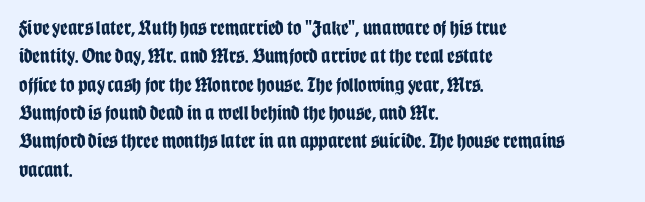
The lines in this sample share a left origin and differ only in where they stop. The block of text has a typical density, with ordinary space between rows. Posture: upright roman. The characters look thick and weighty, a clear bold. Letters rest on an invisible, unmarked baseline. There is no visible air inserted between adjacent glyphs.
